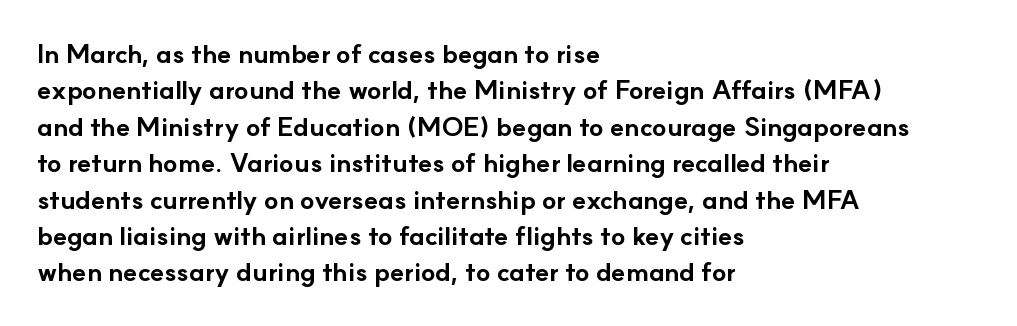
The image shows 26 px bold type, upright; set left-aligned, normal line spacing (1.4x), normal letter spacing, not underlined.
